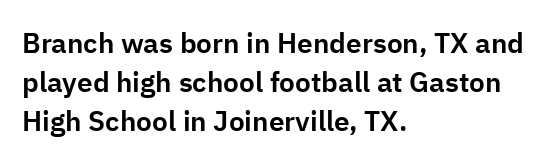
The image shows 28 px sans-serif type, upright; set left-aligned, normal line spacing (1.4x), normal letter spacing, not underlined; low stroke contrast and a medium x-height.
